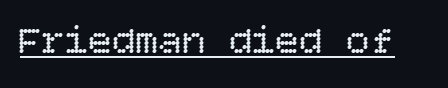
Q: Is the text bold? A: No.
Q: Is the text italic (slanted)? A: No, it is upright.
Q: Is the text underlined? A: Yes.
Q: Is the spacing between letters normal or unusually wide? A: Normal.
Q: Width (condensed, normal, or wide)? A: Normal.
Q: Stroke contrast? A: Low.
Q: x-height? A: Large.
